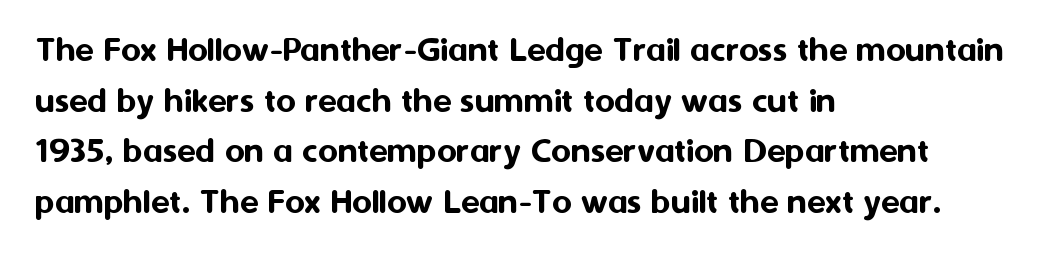
The lines in this sample share a left origin and differ only in where they stop. The type sits square on the baseline with zero lean. Each word holds together tightly as a unit, with standard inter-letter gaps. These lines are rendered in a variable-pitch font. The zone under the glyphs is completely vacant. The designer went with a sans here, leaving each stem footless.
